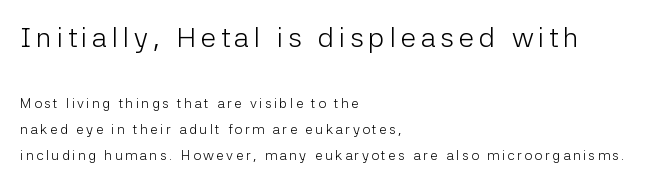
The image shows 28 px light sans-serif type, upright; set left-aligned, line spacing 1.85x, not underlined; the first (top) block is 2.0x larger; low stroke contrast and a medium x-height.
